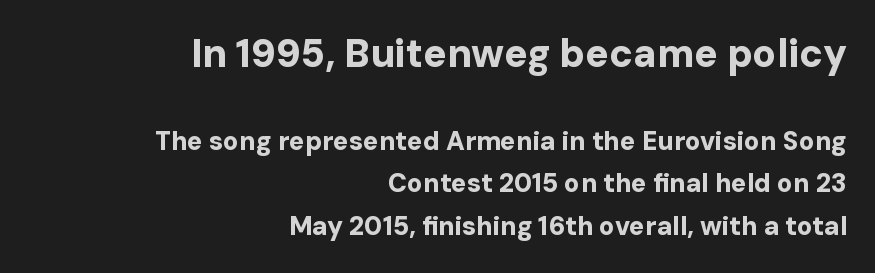
Q: Is the text bold? A: Yes.
Q: Is the text italic (slanted)? A: No, it is upright.
Q: Is the typeface a serif or a sans-serif typeface? A: Sans-serif.
Q: Is the text underlined? A: No.
Q: How is the paragraph aligned? A: Right-aligned.
Q: Is the spacing between letters normal or unusually wide? A: Normal.
Q: Is the spacing between lines tight, normal or loose? A: Normal.
Q: Which block of text is set in a larger size, the first (top) or the second (bottom)? A: The first (top) one.
Q: Width (condensed, normal, or wide)? A: Normal.
Q: Stroke contrast? A: Low.
Q: x-height? A: Medium.
Q: Monospaced? A: No.
